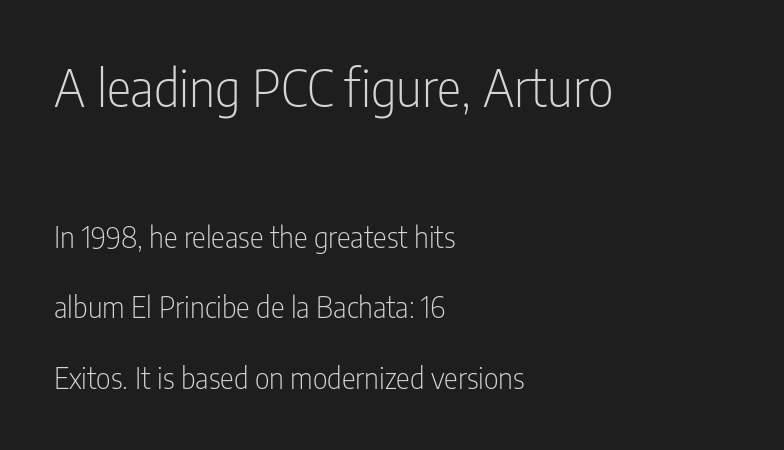
{"serif": "no", "italic": "no", "bold": "no", "weight": "light", "width": "condensed", "stroke_contrast": "low", "x_height": "medium", "monospaced": "no", "underline": "no", "align": "left", "line_spacing": "loose", "line_spacing_ratio": 2.42, "letter_spacing": "normal", "letter_spacing_em": 0.0, "larger_block": "first", "size_ratio": 1.76, "glyph_px": 51}
